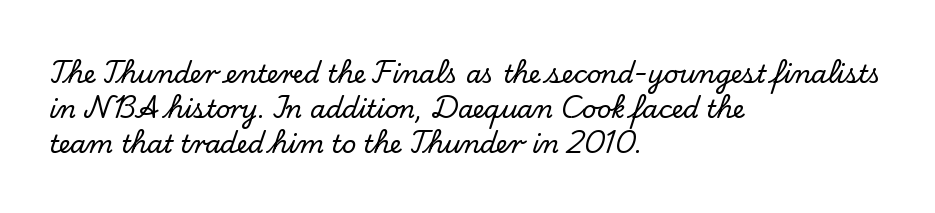
The rendering uses a moderate line-height, typical for paragraphs. A typesetter would call this zero additional tracking. Teacher's note: observe the even left margin — that is flush-left alignment. The string is rendered with underlining switched off.
